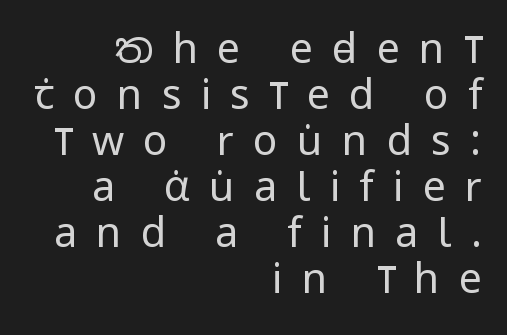
Q: Is the text bold? A: No.
Q: Is the text italic (slanted)? A: No, it is upright.
Q: Is the typeface a serif or a sans-serif typeface? A: Sans-serif.
Q: Is the text underlined? A: No.
Q: How is the paragraph aligned? A: Right-aligned.
Q: Is the spacing between letters normal or unusually wide? A: Unusually wide.
Q: Is the spacing between lines tight, normal or loose? A: Tight.
Q: Width (condensed, normal, or wide)? A: Condensed.
Q: Stroke contrast? A: Low.
Q: x-height? A: Large.
Q: Monospaced? A: No.
